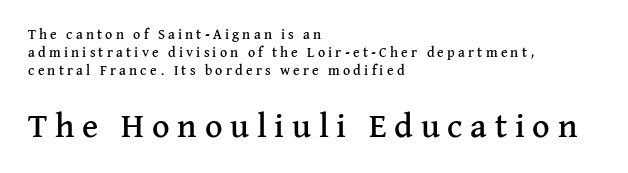
A typesetter would call this proportional, since set widths differ per character. The passage shown is typeset with a serif family. Students, note that the glyphs here are deliberately spaced far apart. This sample is left-justified, so line endings fall wherever the words run out. In terms of posture, this sample is upright. Summary of vertical rhythm: regular, with standard interline spacing.
